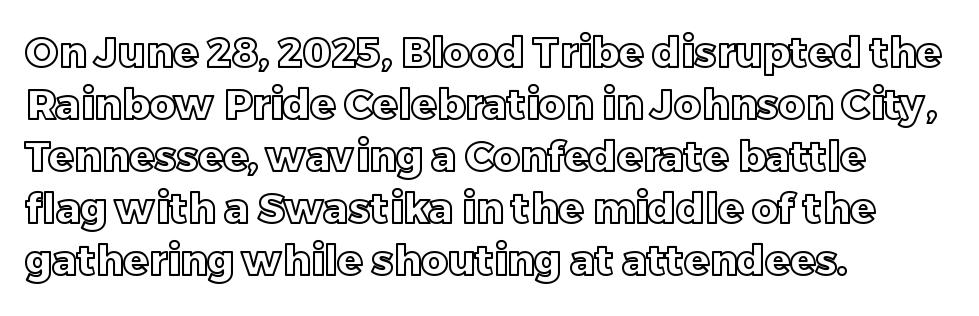
{"italic": "no", "width": "normal", "x_height": "large", "monospaced": "no", "underline": "no", "align": "left", "line_spacing": "normal", "line_spacing_ratio": 1.27, "letter_spacing": "normal", "letter_spacing_em": 0.0, "glyph_px": 41}
